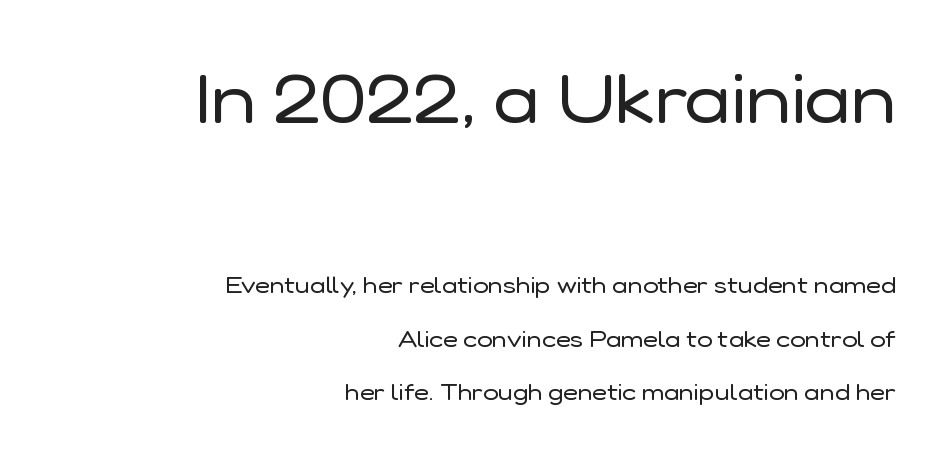
The image shows 69 px regular-weight sans-serif type, upright; set right-aligned, loose line spacing (2.33x), normal letter spacing, not underlined; the first (top) block is 3.0x larger; low stroke contrast and a medium x-height.
